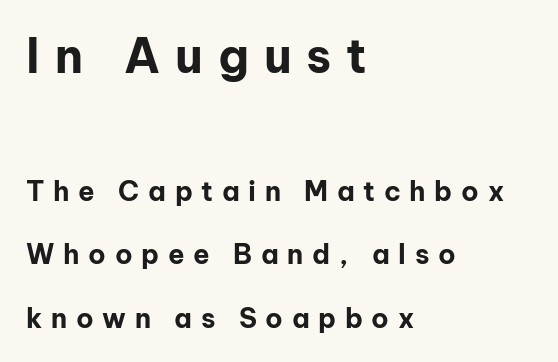
{"serif": "no", "italic": "no", "bold": "yes", "weight": "bold", "width": "normal", "stroke_contrast": "low", "x_height": "medium", "monospaced": "no", "underline": "no", "align": "left", "line_spacing": "loose", "line_spacing_ratio": 2.35, "letter_spacing": "wide", "letter_spacing_em": 0.32, "larger_block": "first", "size_ratio": 1.74, "glyph_px": 47}
